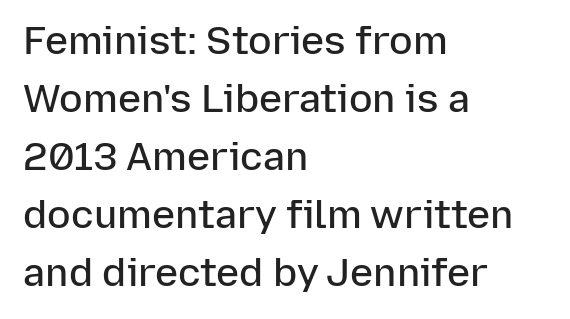
{"serif": "no", "italic": "no", "bold": "semi", "weight": "semibold", "width": "normal", "stroke_contrast": "low", "x_height": "medium", "monospaced": "no", "underline": "no", "align": "left", "line_spacing": "normal", "line_spacing_ratio": 1.49, "letter_spacing": "normal", "letter_spacing_em": 0.0, "glyph_px": 39}
